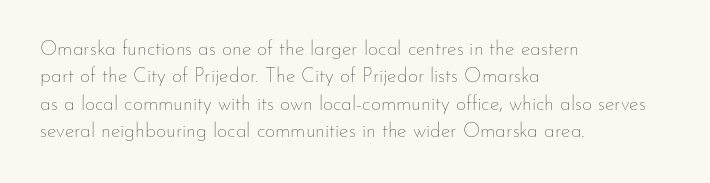
Caption: standard tracking, unaltered. Alignment: flush left. Line spacing here is normal. Weight: not bold — regular or lighter.
